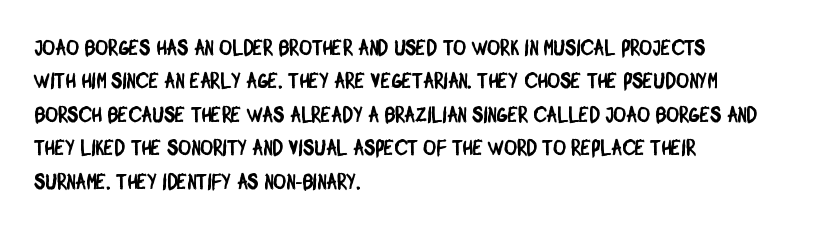
The passage shown stacks its lines at a standard gap. This sample uses plain, unmodified letter spacing. Leftover space on each line is placed entirely after the last word. Unmarked baselines from the first word to the last.
